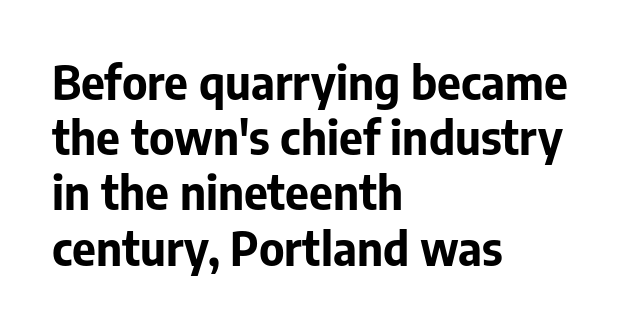
The image shows 46 px bold sans-serif type, upright; set left-aligned, line spacing 1.2x, normal letter spacing, not underlined; low stroke contrast and a medium x-height.
